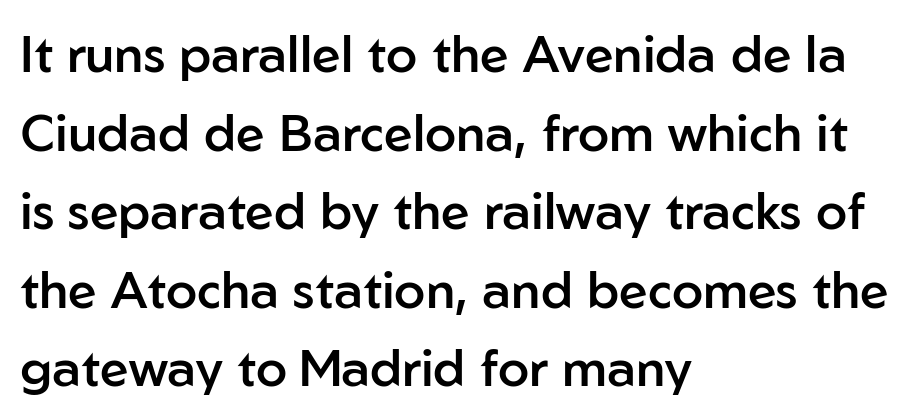
{"serif": "no", "italic": "no", "bold": "semi", "weight": "semibold", "width": "normal", "stroke_contrast": "low", "x_height": "medium", "monospaced": "no", "underline": "no", "align": "left", "line_spacing": "normal", "line_spacing_ratio": 1.54, "letter_spacing": "normal", "letter_spacing_em": 0.0, "glyph_px": 51}
